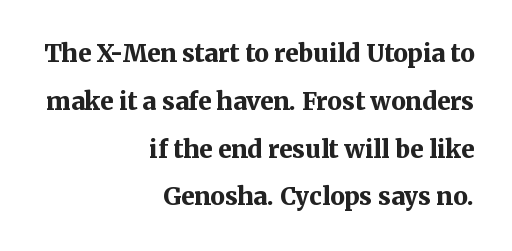
Q: Is the text bold? A: Yes.
Q: Is the text italic (slanted)? A: No, it is upright.
Q: Is the text underlined? A: No.
Q: How is the paragraph aligned? A: Right-aligned.
Q: Is the spacing between letters normal or unusually wide? A: Normal.
Q: Is the spacing between lines tight, normal or loose? A: Loose.
